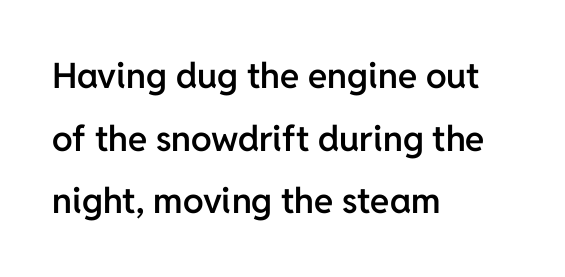
Is the type bold? Partly — it's a semibold, heavier than regular but not fully bold. Quick note: underline off. The type sits square on the baseline with zero lean. Here the designer chose a conventional face with non-uniform glyph widths. The compositor pushed each line to the left boundary. Unlike a traditional serif, this face leaves its strokes unadorned.
